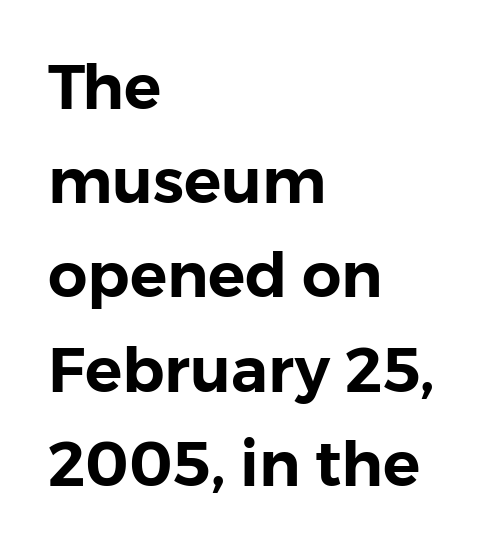
{"serif": "no", "italic": "no", "width": "normal", "stroke_contrast": "low", "x_height": "medium", "monospaced": "no", "underline": "no", "align": "left", "line_spacing": "normal", "line_spacing_ratio": 1.52, "letter_spacing": "normal", "letter_spacing_em": 0.0, "glyph_px": 62}
